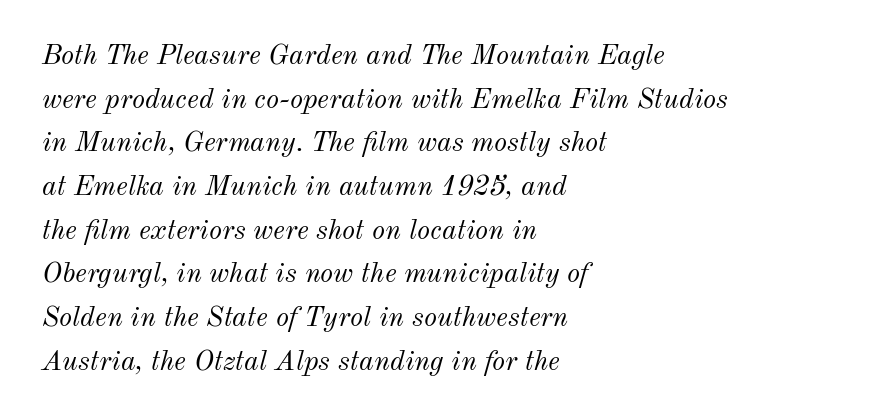
Q: Is the text bold? A: No.
Q: Is the text italic (slanted)? A: Yes, it leans right by about 12 degrees.
Q: Is the text underlined? A: No.
Q: How is the paragraph aligned? A: Left-aligned.
Q: Is the spacing between letters normal or unusually wide? A: Normal.
Q: Is the spacing between lines tight, normal or loose? A: Normal.
Q: Width (condensed, normal, or wide)? A: Normal.
Q: Stroke contrast? A: Medium.
Q: x-height? A: Small.
Q: Monospaced? A: No.
